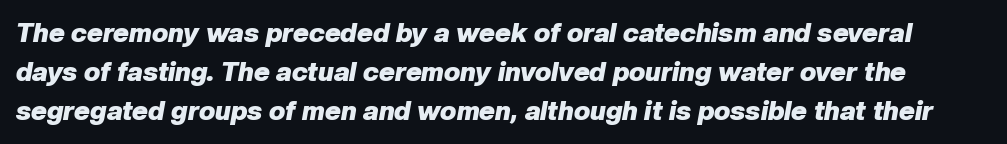
Q: Is the text bold? A: Yes.
Q: Is the text italic (slanted)? A: Yes, it leans right by about 10 degrees.
Q: Is the text underlined? A: No.
Q: Is the spacing between letters normal or unusually wide? A: Normal.
Q: Is the spacing between lines tight, normal or loose? A: Normal.
